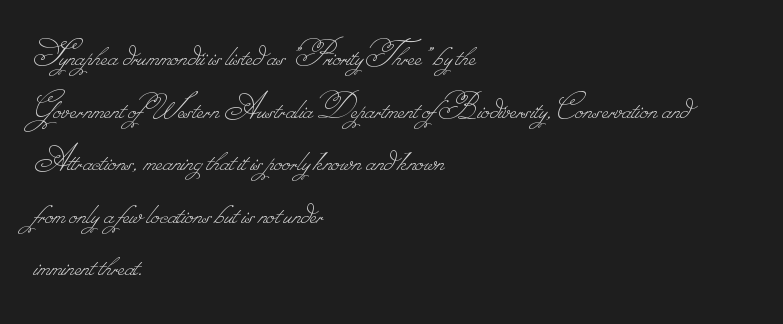
Q: Is the text bold? A: No.
Q: Is the text underlined? A: No.
Q: How is the paragraph aligned? A: Left-aligned.
Q: Is the spacing between letters normal or unusually wide? A: Normal.
Q: Is the spacing between lines tight, normal or loose? A: Normal.
Q: Width (condensed, normal, or wide)? A: Normal.
Q: Stroke contrast? A: Low.
Q: Monospaced? A: No.
